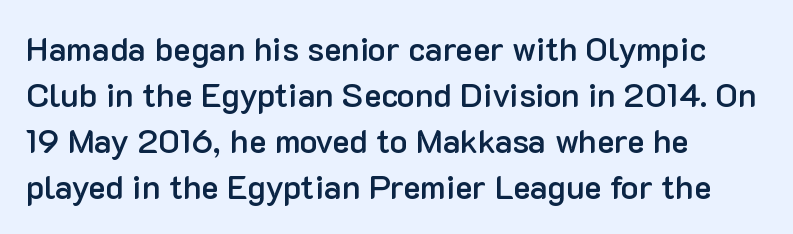
The image shows 33 px semibold sans-serif type, upright; set left-aligned, normal line spacing (1.39x), normal letter spacing, not underlined; low stroke contrast and a medium x-height.
